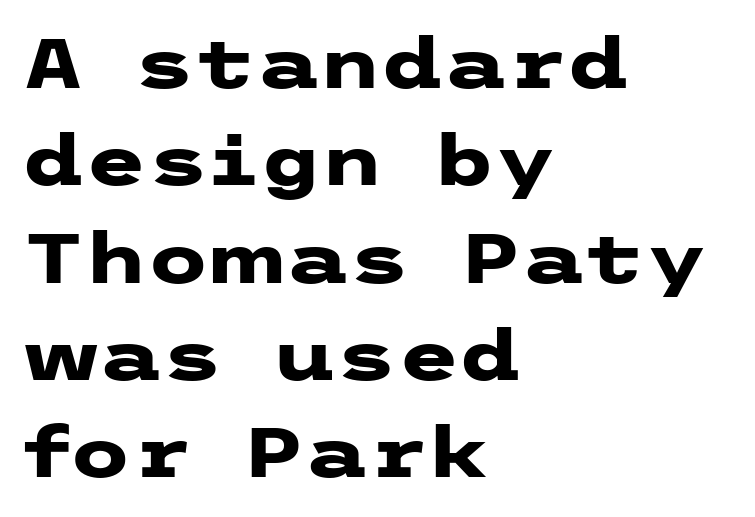
The image shows 71 px heavy, wide sans-serif type, upright; set left-aligned, normal line spacing (1.37x), normal letter spacing, not underlined; low stroke contrast and a medium x-height.
